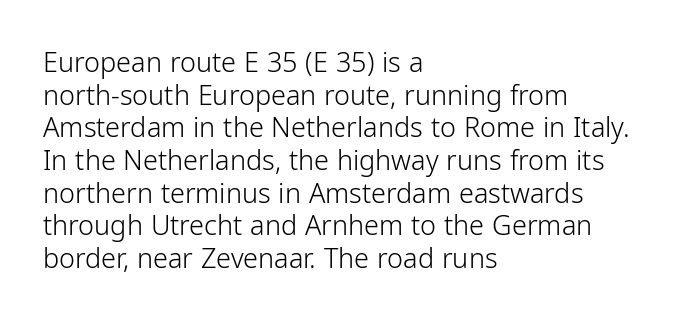
{"italic": "no", "bold": "no", "underline": "no", "align": "left", "line_spacing_ratio": 1.21, "letter_spacing": "normal", "letter_spacing_em": 0.0, "glyph_px": 27}
